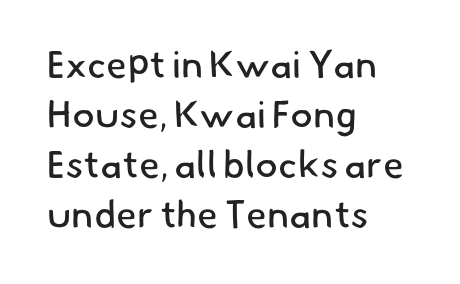
The image shows 38 px regular-weight sans-serif type; set left-aligned, normal line spacing (1.32x), normal letter spacing, not underlined; low stroke contrast and a small x-height.
